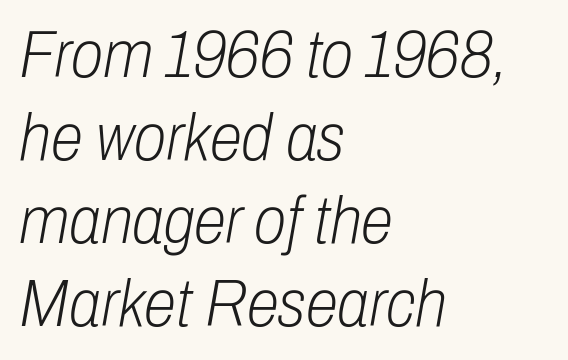
The image shows 66 px light, condensed type, italic (leaning right); set left-aligned, normal line spacing (1.26x), normal letter spacing, not underlined; low stroke contrast and a medium x-height.
